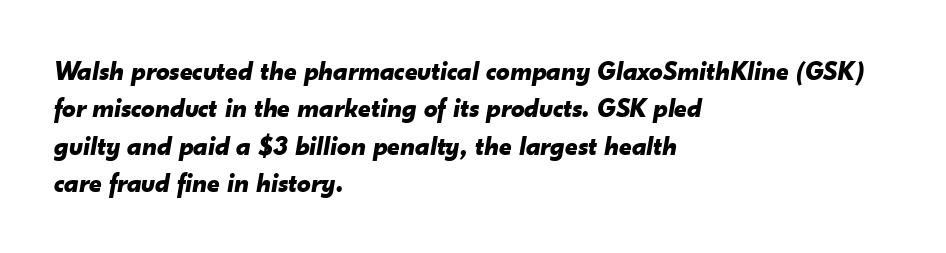
Each new line begins a customary step beneath the previous one. Short and long lines alike share a common starting point at left. Clear beneath every line of the passage. Tall strokes in this sample are angled rather than plumb.
